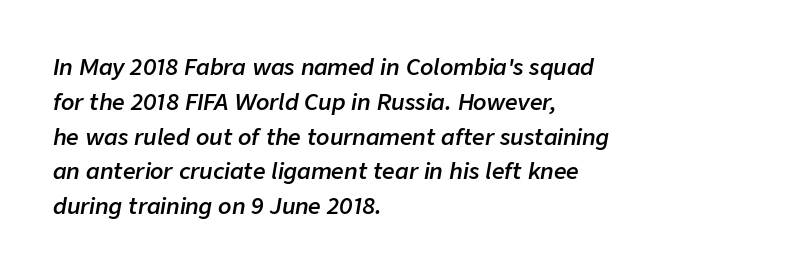
The compositor pushed each line to the left boundary. The face used here is a semibold: visibly heavier than regular, lighter than bold. A normal amount of white space separates one row of letters from the next. The passage shown has conventional tracking throughout. Compared with ordinary roman type, these characters are visibly tilted.
